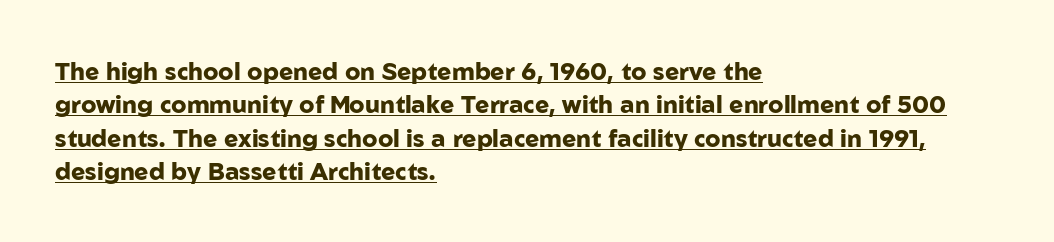
Q: Is the text bold? A: Yes.
Q: Is the text italic (slanted)? A: No, it is upright.
Q: Is the text underlined? A: Yes.
Q: How is the paragraph aligned? A: Left-aligned.
Q: Is the spacing between letters normal or unusually wide? A: Normal.
Q: Is the spacing between lines tight, normal or loose? A: Normal.
